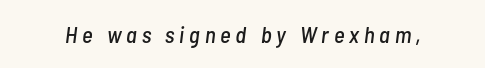
Any mark beneath the type? The region is blank. Italic? Definitely — the glyphs are oblique. The letters are spread apart with noticeably loose tracking.
